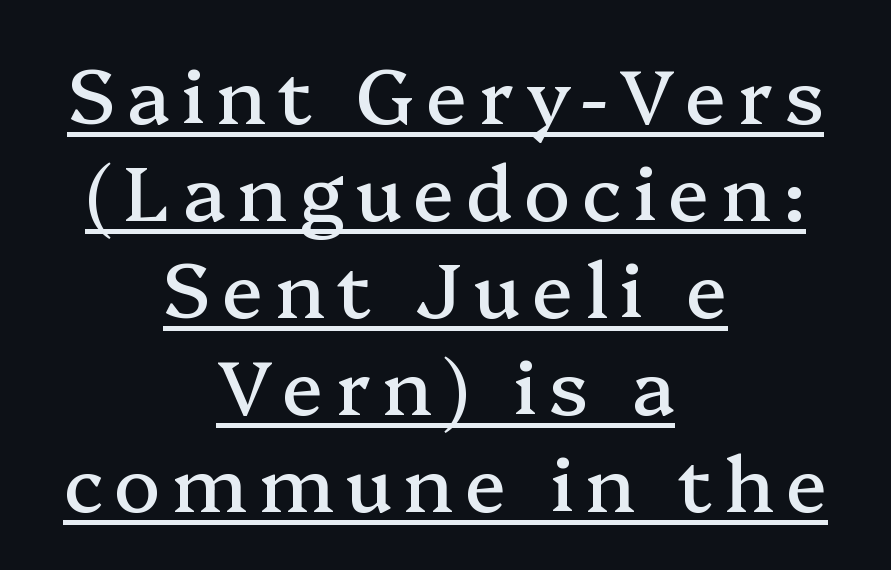
The glyphs are accompanied by a horizontal stroke just below them. Looks like regular typesetting: each glyph gets only the width it needs. Type style note: has serifs. When letters stand straight like this, we call the style roman or upright. This rendering uses center alignment, leaving both contours irregular but symmetric. A typesetter would call this leading conventional body-copy spacing.
